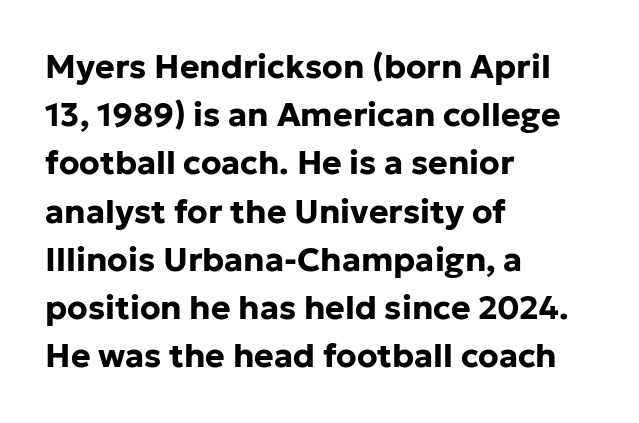
The image shows 33 px bold sans-serif type, upright; set left-aligned, normal line spacing (1.46x), normal letter spacing, not underlined; low stroke contrast and a medium x-height.
